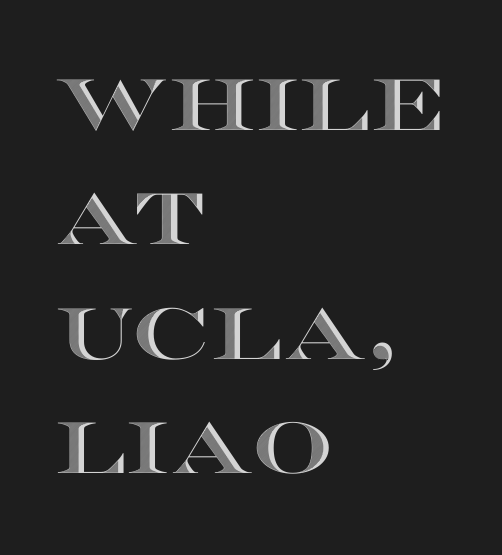
Q: Is the text italic (slanted)? A: No, it is upright.
Q: Is the text underlined? A: No.
Q: How is the paragraph aligned? A: Left-aligned.
Q: Is the spacing between letters normal or unusually wide? A: Normal.
Q: Is the spacing between lines tight, normal or loose? A: Normal.
Q: Width (condensed, normal, or wide)? A: Wide.
Q: x-height? A: Large.
Q: Monospaced? A: No.
